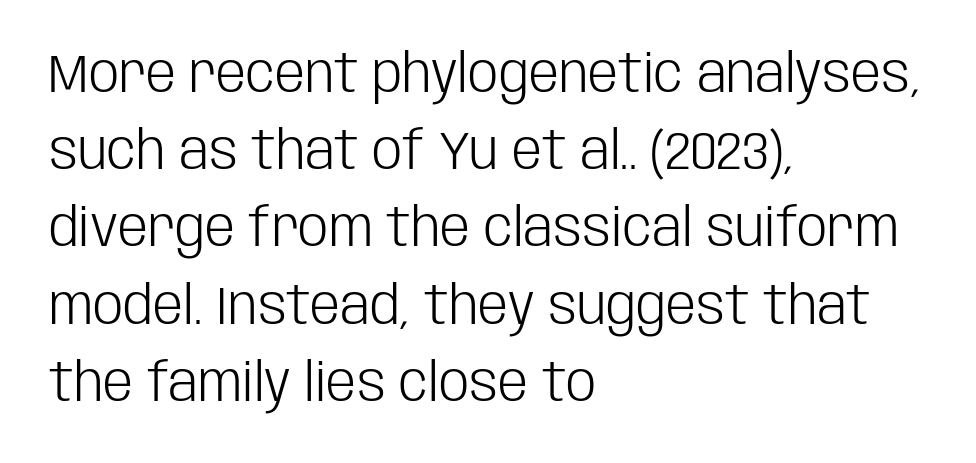
The image shows 54 px light, condensed sans-serif type, upright; set left-aligned, normal line spacing (1.43x), normal letter spacing, not underlined; low stroke contrast and a large x-height.
